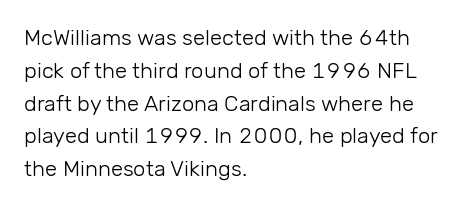
{"italic": "no", "bold": "no", "underline": "no", "align": "left", "line_spacing": "normal", "line_spacing_ratio": 1.49, "letter_spacing": "normal", "letter_spacing_em": 0.0, "glyph_px": 22}
